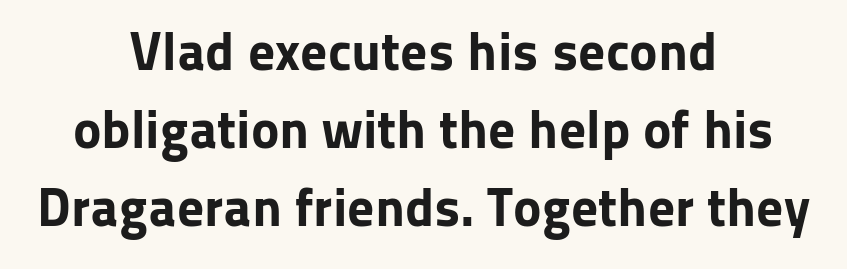
The image shows 54 px bold sans-serif type, upright; set centered, normal line spacing (1.44x), normal letter spacing, not underlined; low stroke contrast and a medium x-height.
